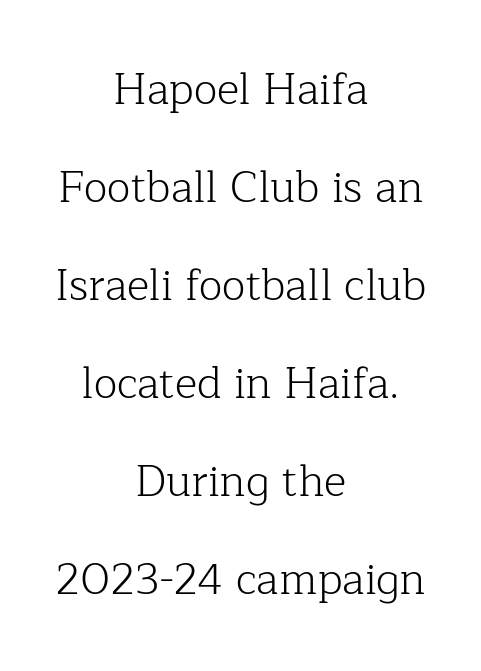
{"serif": "yes", "italic": "no", "bold": "no", "weight": "light", "width": "normal", "stroke_contrast": "low", "x_height": "medium", "monospaced": "no", "underline": "no", "align": "center", "line_spacing": "loose", "line_spacing_ratio": 2.28, "letter_spacing": "normal", "letter_spacing_em": 0.0, "glyph_px": 43}
